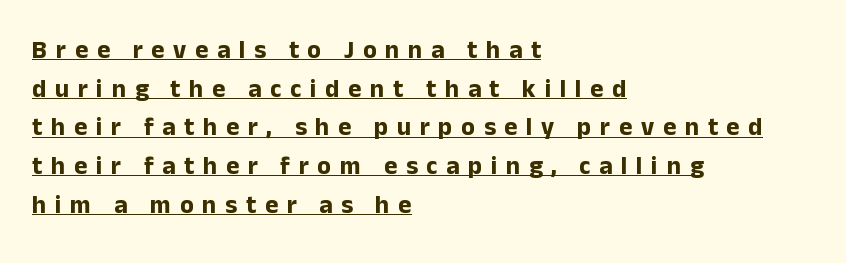
Q: Is the text bold? A: Yes.
Q: Is the text italic (slanted)? A: No, it is upright.
Q: Is the text underlined? A: Yes.
Q: How is the paragraph aligned? A: Left-aligned.
Q: Is the spacing between letters normal or unusually wide? A: Unusually wide.
Q: Is the spacing between lines tight, normal or loose? A: Normal.
